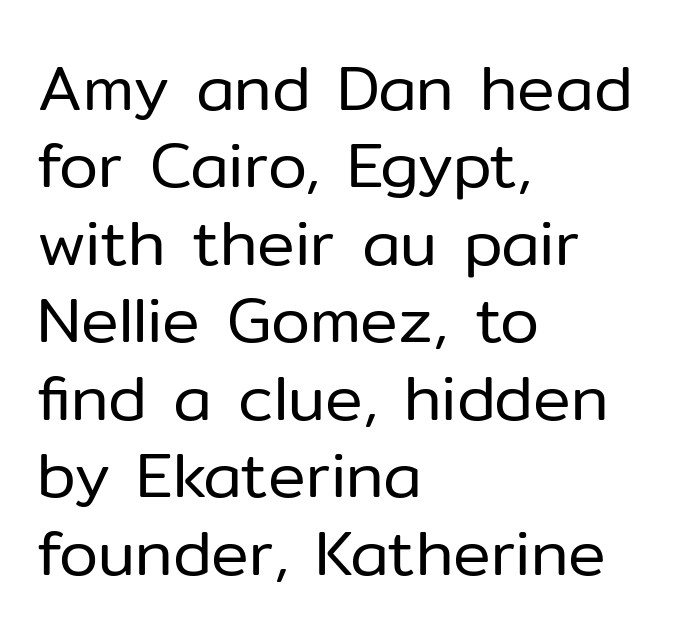
Letter spacing: default. Posture: upright roman. The string is rendered with underlining switched off. You can tell from the bare stems that sans-serif type was used.
